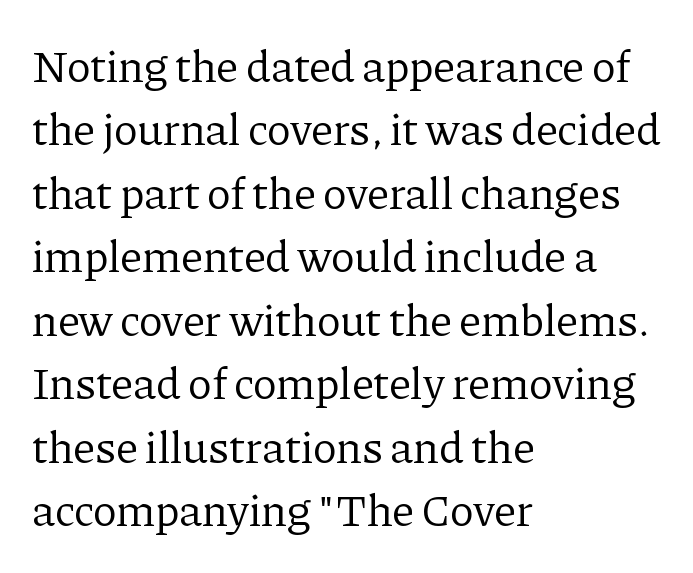
{"serif": "yes", "italic": "no", "bold": "no", "weight": "regular", "width": "normal", "stroke_contrast": "low", "x_height": "medium", "monospaced": "no", "underline": "no", "align": "left", "line_spacing": "normal", "line_spacing_ratio": 1.41, "letter_spacing": "normal", "letter_spacing_em": 0.0, "glyph_px": 45}
